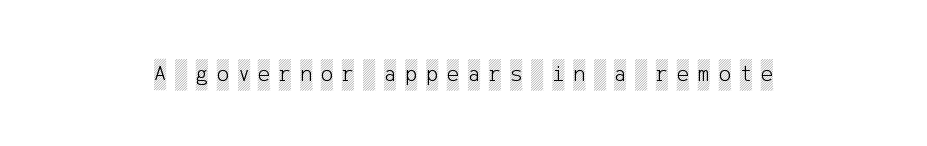
Descenders hang freely into open space. These lines were composed using upright roman letters. Inter-character spacing is expanded well beyond the font's built-in metrics.
